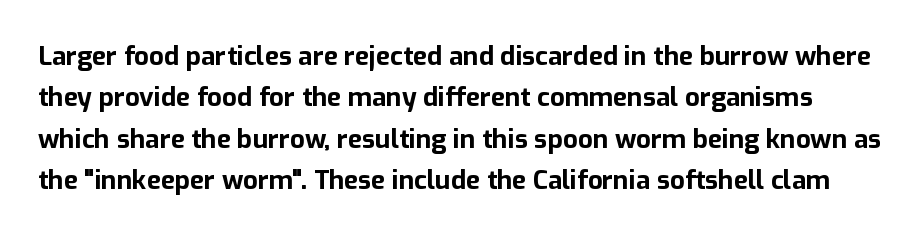
You can tell it's not italic because the verticals are truly vertical. These lines keep a tight, regular rhythm from letter to letter. Each row of text sits above clean, open space. Vertical spacing — default. Heavy-handed strokes throughout: this text is bold.
